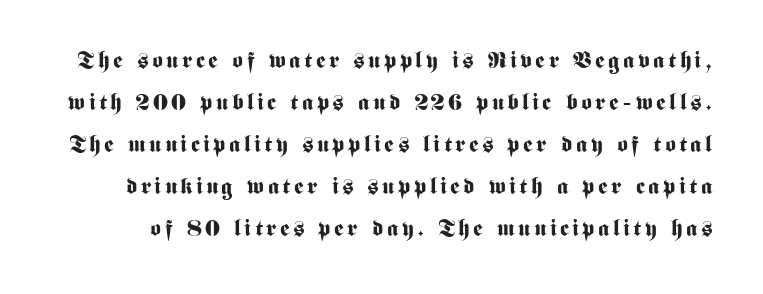
{"italic": "no", "bold": "yes", "underline": "no", "line_spacing_ratio": 1.83, "glyph_px": 23}
